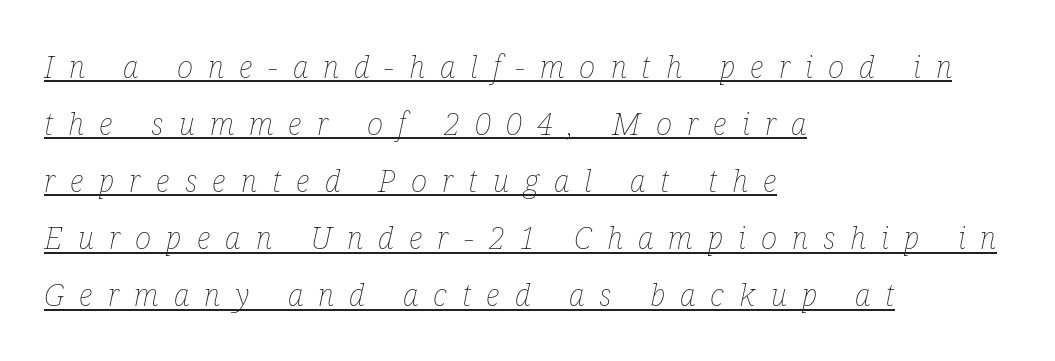
This sample has the flowing, uneven cadence of proportional lettering. The typography opts for an oblique posture over an upright one. The line texture is sparse and dotted thanks to wide tracking. Stroke thickness stays within the range of a standard reading face or lighter. Underlined type. Short and long lines alike share a common starting point at left.
